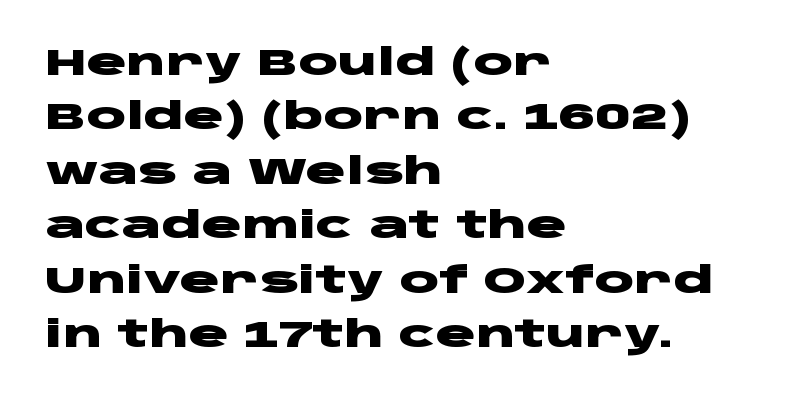
Tracking value appears to be zero — textbook default spacing. Varying glyph widths throughout — classic text-font behaviour. The text block is weighted toward the left margin, trailing off unevenly rightward. Italic: no, the glyphs are upright roman.
